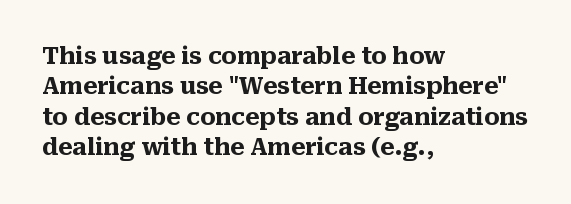
Q: Is the text bold? A: Yes.
Q: Is the text italic (slanted)? A: No, it is upright.
Q: Is the text underlined? A: No.
Q: How is the paragraph aligned? A: Left-aligned.
Q: Is the spacing between letters normal or unusually wide? A: Normal.
Q: Is the spacing between lines tight, normal or loose? A: Normal.
